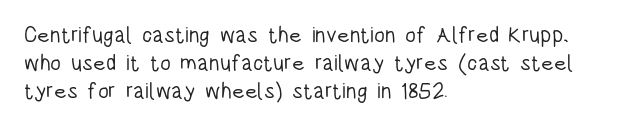
Q: Is the text bold? A: No.
Q: Is the text italic (slanted)? A: No, it is upright.
Q: Is the text underlined? A: No.
Q: How is the paragraph aligned? A: Left-aligned.
Q: Is the spacing between letters normal or unusually wide? A: Normal.
Q: Is the spacing between lines tight, normal or loose? A: Normal.
